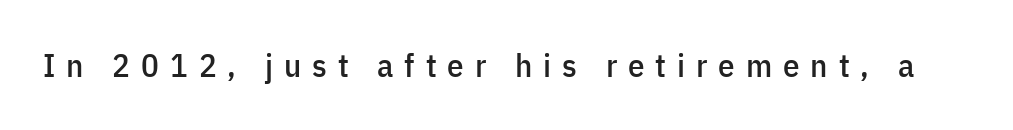
{"serif": "no", "italic": "no", "width": "condensed", "stroke_contrast": "low", "x_height": "medium", "monospaced": "no", "underline": "no", "letter_spacing": "wide", "letter_spacing_em": 0.33, "glyph_px": 33}
